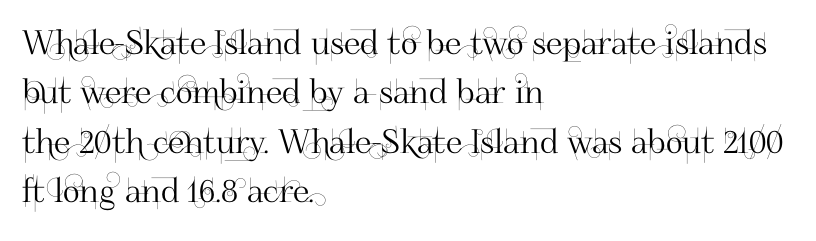
The image shows 33 px sans-serif type, upright; set left-aligned, normal line spacing (1.5x), normal letter spacing, not underlined; high stroke contrast and a small x-height.
